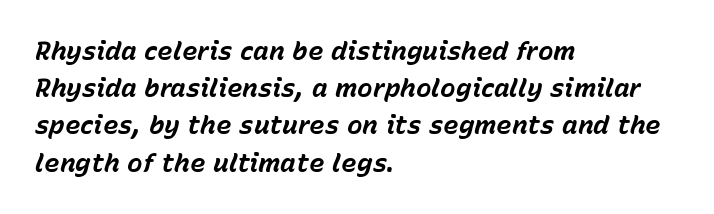
Characters follow at the spacing the type designer built in. Caption: bold face, heavy strokes. Each new line begins a customary step beneath the previous one. A typesetter would mark this as italic. Nobody drew a line under any word here. Typeset ragged right — the left edge is the straight one.
